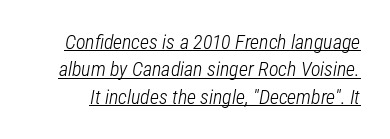
Like a heading marked for emphasis, these lines bear an underscore. The line-height multiplier appears to be the usual default. Tall strokes in this sample are angled rather than plumb. Students, note that the glyphs here touch the page at normal intervals.
